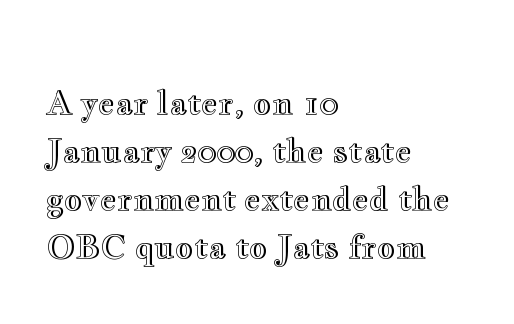
One-word summary of the alignment: left. Tall strokes in this sample are plumb rather than angled. A typesetter would call this proportional, since set widths differ per character. Honestly, the letter spacing is just normal — you wouldn't notice it. The words here are not underlined.
